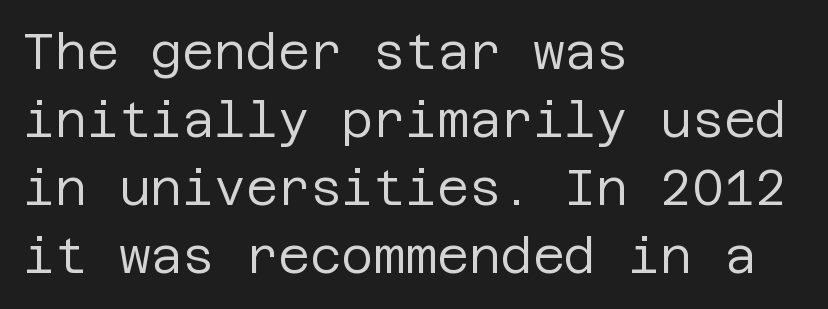
{"serif": "no", "italic": "no", "bold": "no", "weight": "regular", "width": "normal", "stroke_contrast": "low", "x_height": "large", "underline": "no", "align": "left", "line_spacing": "normal", "line_spacing_ratio": 1.39, "letter_spacing": "normal", "letter_spacing_em": 0.0, "glyph_px": 49}
